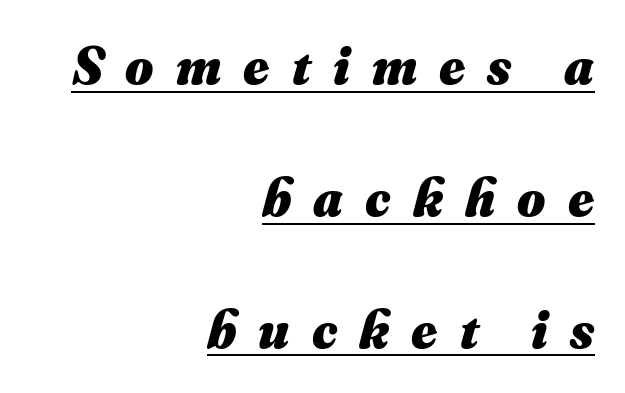
Every row of glyphs terminates at an identical x-position on the right. The typesetting leans heavy: a genuine bold. The letterforms stand isolated, each surrounded by extra space. Is there an underline? Yes — a line sits under the letters.
